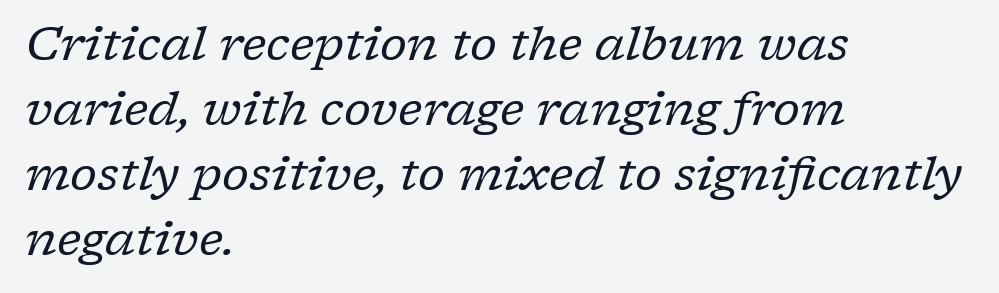
{"serif": "yes", "italic": "yes", "lean": "right", "slant_degrees": 17, "bold": "no", "weight": "regular", "width": "normal", "stroke_contrast": "low", "x_height": "medium", "monospaced": "no", "underline": "no", "align": "left", "line_spacing": "normal", "line_spacing_ratio": 1.38, "letter_spacing": "normal", "letter_spacing_em": 0.0, "glyph_px": 47}
